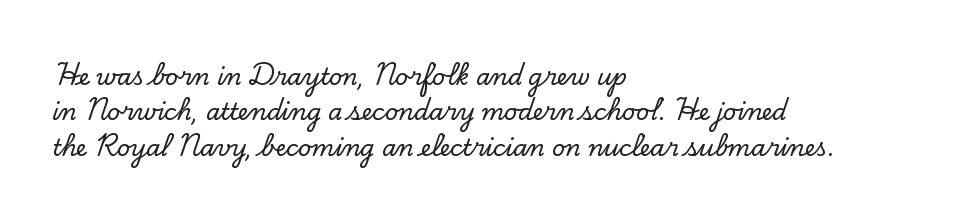
The image shows 23 px text type; set left-aligned, normal line spacing (1.54x), normal letter spacing, not underlined.
